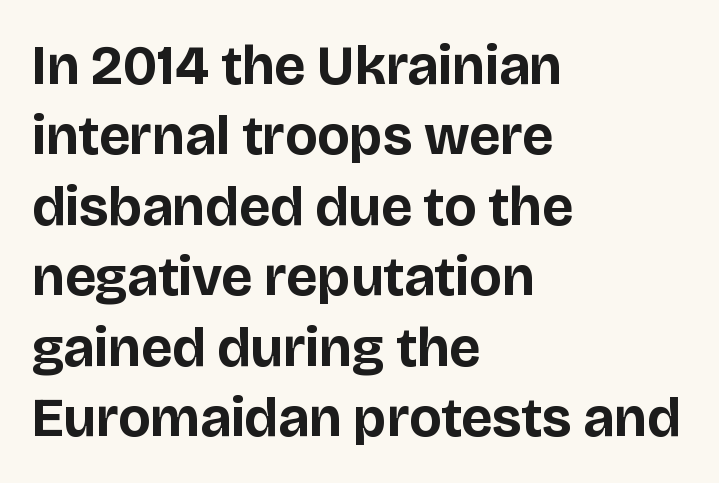
Q: Is the text bold? A: Yes.
Q: Is the text italic (slanted)? A: No, it is upright.
Q: Is the typeface a serif or a sans-serif typeface? A: Sans-serif.
Q: Is the text underlined? A: No.
Q: How is the paragraph aligned? A: Left-aligned.
Q: Is the spacing between letters normal or unusually wide? A: Normal.
Q: Is the spacing between lines tight, normal or loose? A: Normal.
Q: Width (condensed, normal, or wide)? A: Normal.
Q: Stroke contrast? A: Low.
Q: x-height? A: Large.
Q: Monospaced? A: No.
